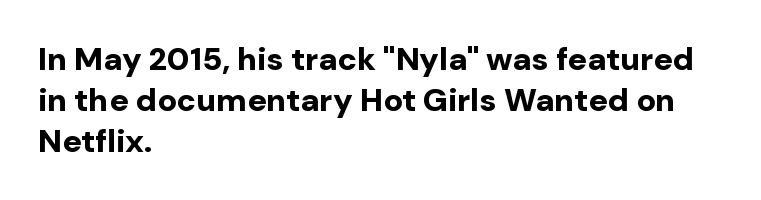
The image shows 32 px bold sans-serif type, upright; set left-aligned, normal line spacing (1.28x), normal letter spacing, not underlined; low stroke contrast and a medium x-height.
